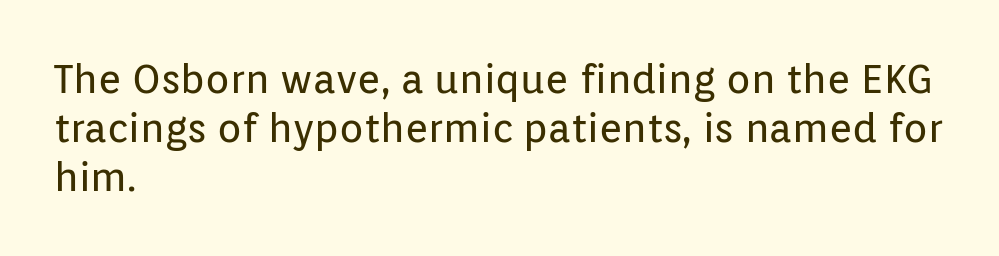
The image shows 40 px regular-weight sans-serif type, upright; set left-aligned, line spacing 1.23x, normal letter spacing, not underlined; low stroke contrast and a medium x-height.
